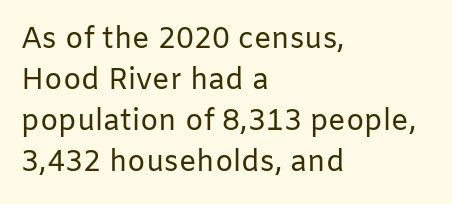
Stroke mass is kept to a normal reading level or below. Summary of vertical rhythm: regular, with standard interline spacing. The letterforms sit shoulder to shoulder at normal distance. Do the characters align in a grid? No, the font is proportional. Unlike a traditional serif, this face leaves its strokes unadorned. Italic? Not at all — the glyphs are vertical.
